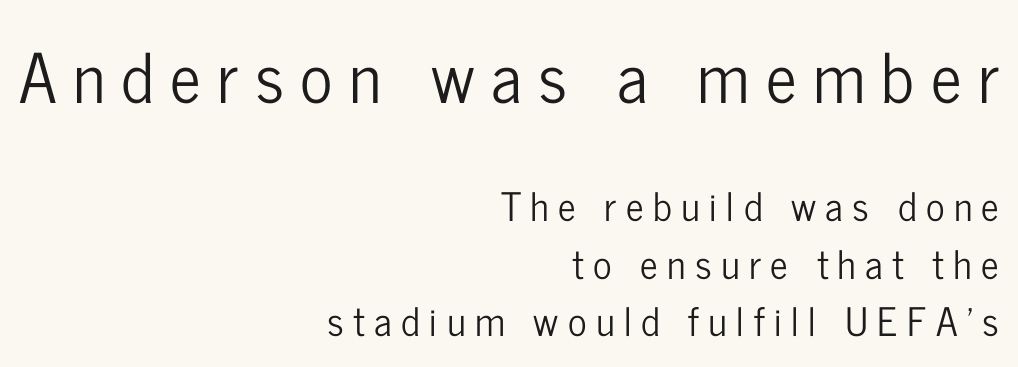
The leading is moderate, giving the passage an even texture. The initial chunk of copy outweighs the following chunk in type size. You can tell from the bare stems that sans-serif type was used. Think of a printed novel: that variable character pitch is what you see here. You could only call the tracking loose — the letters float apart.
